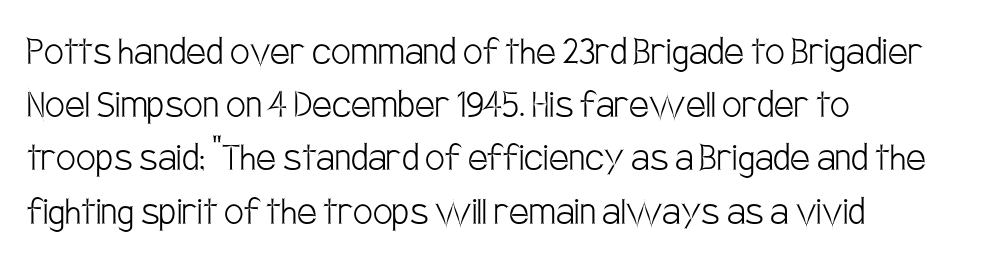
Q: Is the text bold? A: No.
Q: Is the text italic (slanted)? A: No, it is upright.
Q: Is the typeface a serif or a sans-serif typeface? A: Sans-serif.
Q: Is the text underlined? A: No.
Q: How is the paragraph aligned? A: Left-aligned.
Q: Is the spacing between letters normal or unusually wide? A: Normal.
Q: Width (condensed, normal, or wide)? A: Condensed.
Q: Stroke contrast? A: Low.
Q: x-height? A: Large.
Q: Monospaced? A: No.
